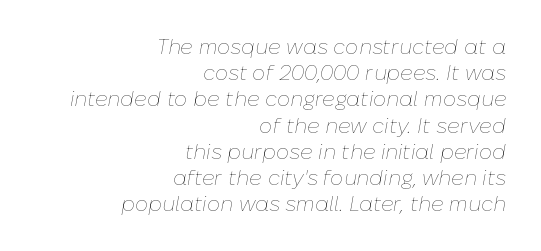
Unmarked baselines from the first word to the last. The strokes are not fattened; the text isn't bold. Leftover space on each line is placed entirely before the opening word. Between one letter and the next there's only the usual sliver of space. The face used here has a pronounced slope to its letters. The space between consecutive lines is moderate.
